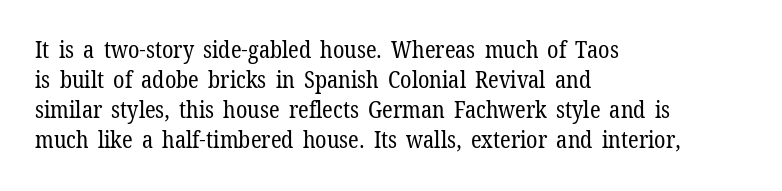
Q: Is the text bold? A: No.
Q: Is the text italic (slanted)? A: No, it is upright.
Q: Is the text underlined? A: No.
Q: How is the paragraph aligned? A: Left-aligned.
Q: Is the spacing between letters normal or unusually wide? A: Normal.
Q: Is the spacing between lines tight, normal or loose? A: Normal.
